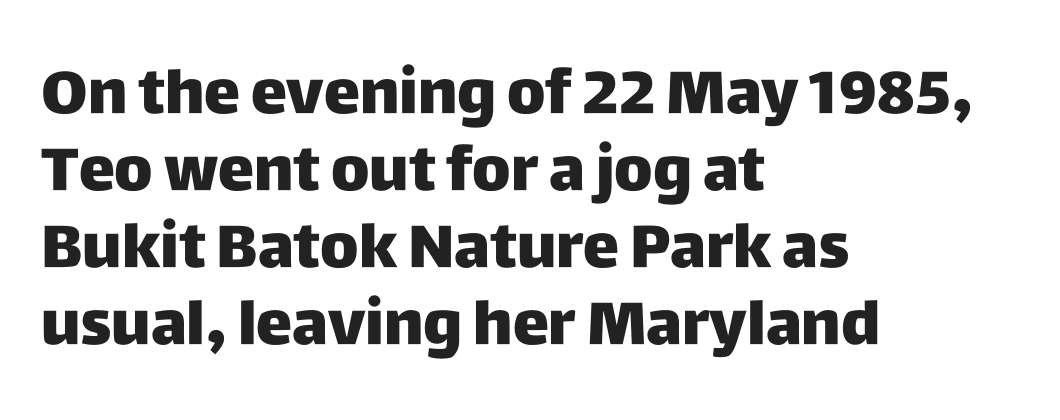
Emphasis by weight is at full strength: bold. Check the space under the baseline: it is left empty. Style check: upright. The rendering uses a moderate line-height, typical for paragraphs.
